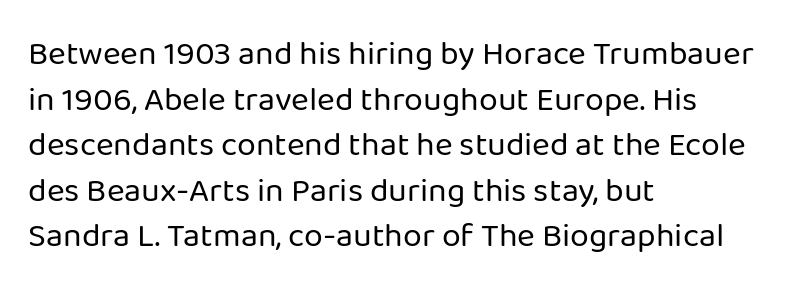
{"serif": "no", "italic": "no", "bold": "no", "weight": "regular", "width": "normal", "stroke_contrast": "low", "x_height": "medium", "monospaced": "no", "underline": "no", "align": "left", "line_spacing": "normal", "line_spacing_ratio": 1.34, "letter_spacing": "normal", "letter_spacing_em": 0.0, "glyph_px": 34}
